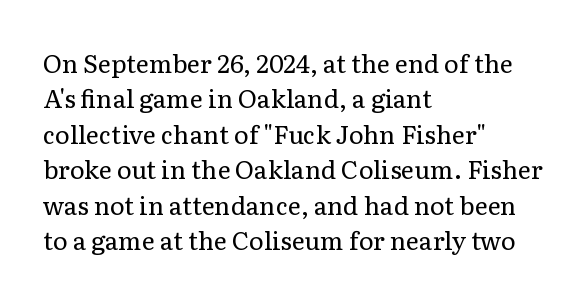
{"italic": "no", "bold": "no", "underline": "no", "align": "left", "line_spacing": "normal", "line_spacing_ratio": 1.42, "letter_spacing": "normal", "letter_spacing_em": 0.0, "glyph_px": 25}
